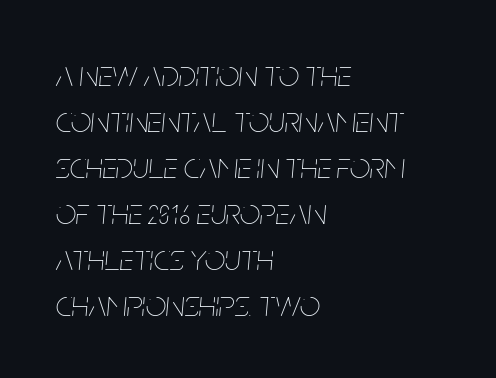
Q: Is the text bold? A: No.
Q: Is the text italic (slanted)? A: Yes, it leans right by about 5 degrees.
Q: Is the text underlined? A: No.
Q: How is the paragraph aligned? A: Left-aligned.
Q: Is the spacing between letters normal or unusually wide? A: Normal.
Q: Is the spacing between lines tight, normal or loose? A: Normal.
Q: Width (condensed, normal, or wide)? A: Condensed.
Q: Stroke contrast? A: Low.
Q: x-height? A: Large.
Q: Monospaced? A: No.
